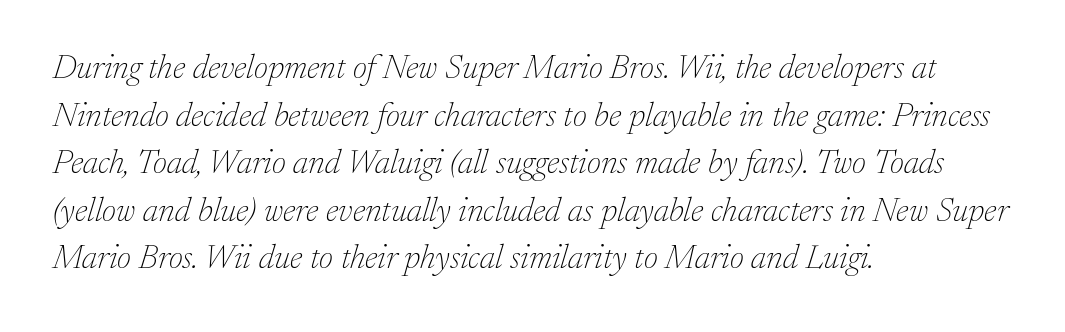
{"serif": "yes", "italic": "yes", "lean": "right", "slant_degrees": 17, "bold": "no", "weight": "thin", "width": "normal", "stroke_contrast": "low", "x_height": "medium", "monospaced": "no", "underline": "no", "align": "left", "line_spacing": "normal", "line_spacing_ratio": 1.4, "letter_spacing": "normal", "letter_spacing_em": 0.0, "glyph_px": 34}
